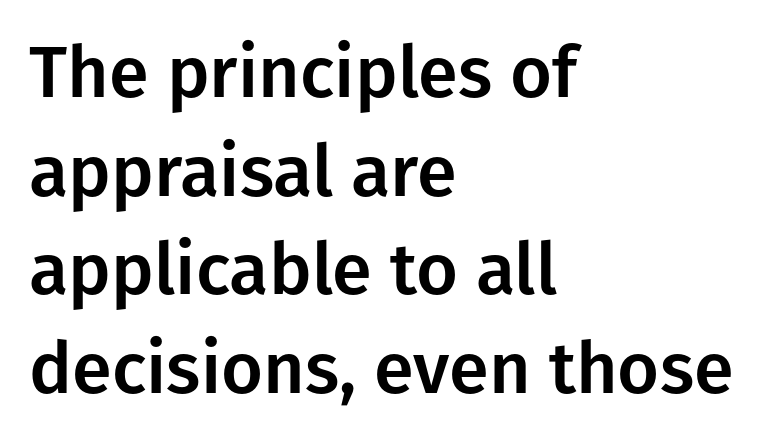
There is no visible air inserted between adjacent glyphs. Check the space under the baseline: it is left empty. Character widths vary here, with narrow letters taking less room than wide ones. Each line starts at the same left margin while the right side varies. Regarding leading, the lines here are spaced in the standard way. A typesetter would mark this as roman, not italic.
